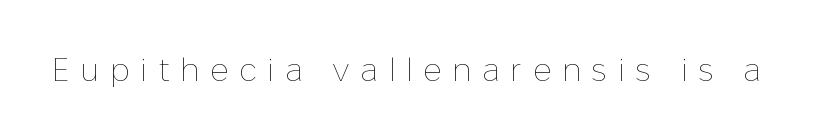
This rendering features lettering with no underline. Someone cranked the tracking dial way up on this one. No chunkiness to these letters — they're not bold. The letters advance in unequal steps, a hallmark of proportional type. Every stem runs plumb, perpendicular to the baseline.
